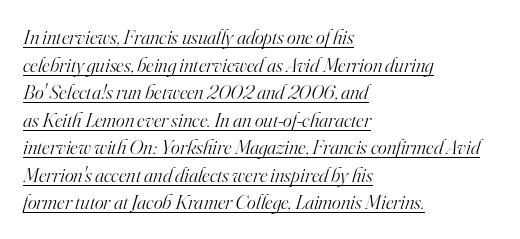
The image shows 21 px text type, italic (leaning right); set left-aligned, normal line spacing (1.31x), normal letter spacing, underlined.
